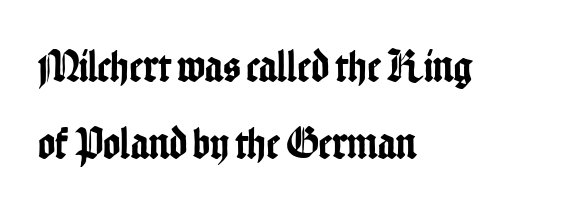
{"serif": "no", "italic": "no", "width": "condensed", "stroke_contrast": "low", "x_height": "medium", "monospaced": "no", "underline": "no", "align": "left", "line_spacing": "normal", "line_spacing_ratio": 1.68, "letter_spacing": "normal", "letter_spacing_em": 0.0, "glyph_px": 46}
